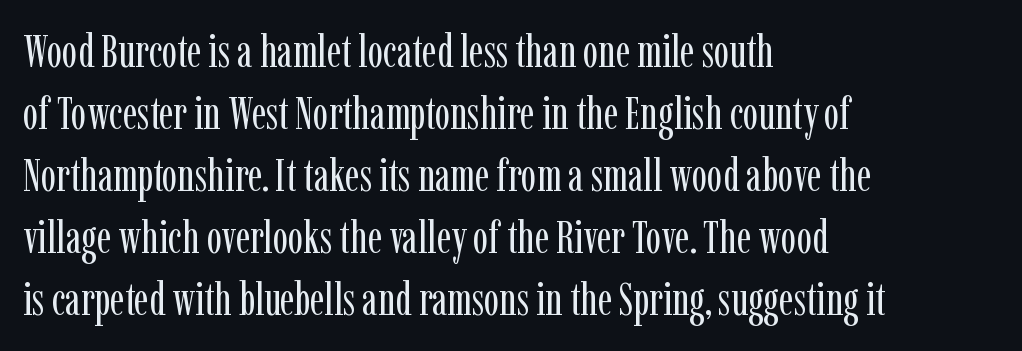
{"serif": "yes", "italic": "no", "bold": "no", "weight": "regular", "width": "condensed", "stroke_contrast": "low", "x_height": "medium", "monospaced": "no", "underline": "no", "align": "left", "line_spacing": "normal", "line_spacing_ratio": 1.35, "letter_spacing": "normal", "letter_spacing_em": 0.0, "glyph_px": 46}
